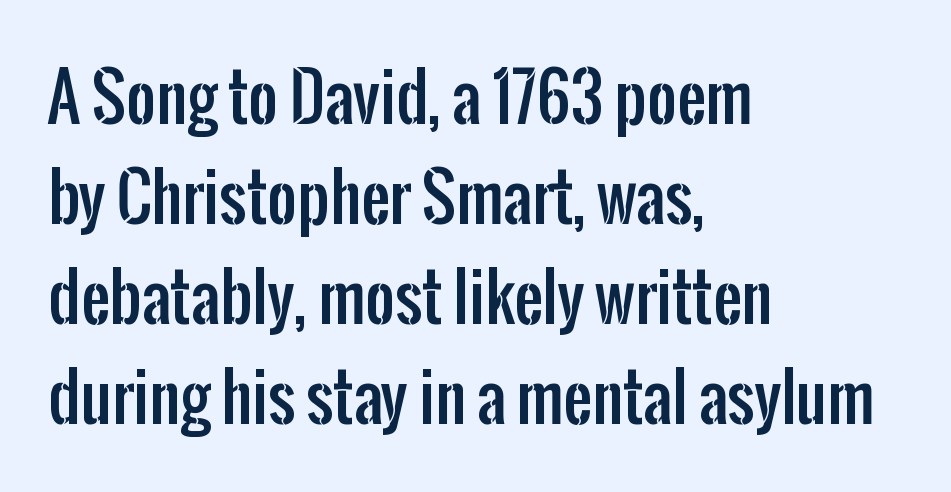
The image shows 64 px condensed sans-serif type, upright; set left-aligned, normal line spacing (1.56x), normal letter spacing, not underlined; low stroke contrast and a medium x-height.
